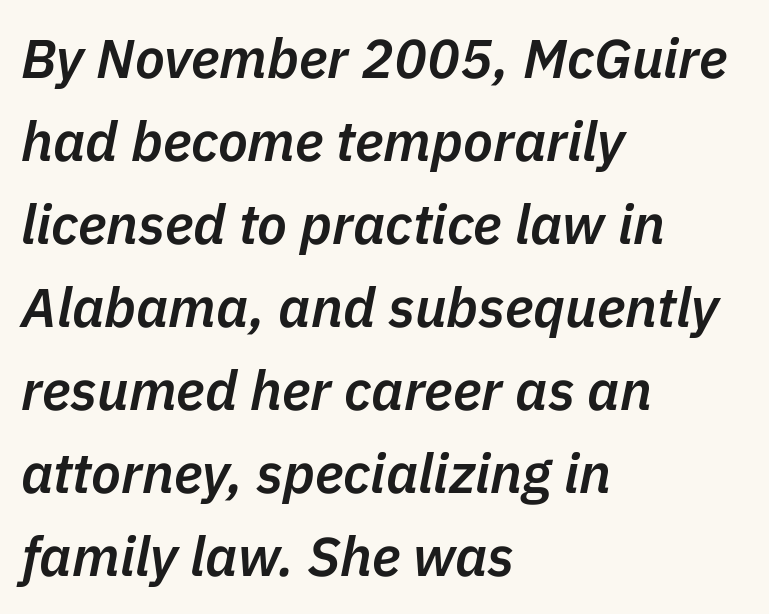
The image shows 55 px semibold type, italic (leaning right); set left-aligned, normal line spacing (1.51x), normal letter spacing, not underlined; low stroke contrast and a medium x-height.
